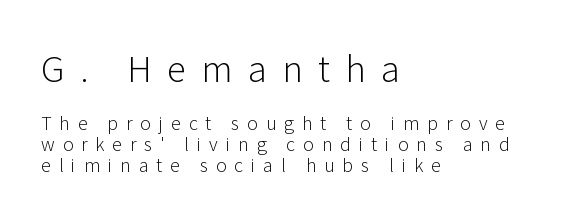
Q: Is the text bold? A: No.
Q: Is the text italic (slanted)? A: No, it is upright.
Q: Is the typeface a serif or a sans-serif typeface? A: Sans-serif.
Q: Is the text underlined? A: No.
Q: How is the paragraph aligned? A: Left-aligned.
Q: Is the spacing between letters normal or unusually wide? A: Unusually wide.
Q: Is the spacing between lines tight, normal or loose? A: Tight.
Q: Which block of text is set in a larger size, the first (top) or the second (bottom)? A: The first (top) one.
Q: Width (condensed, normal, or wide)? A: Normal.
Q: Stroke contrast? A: Low.
Q: x-height? A: Medium.
Q: Monospaced? A: No.
